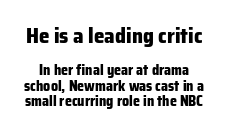
The image shows 21 px bold type, upright; set tight line spacing (1.11x), normal letter spacing, not underlined; the first (top) block is 1.5x larger.
